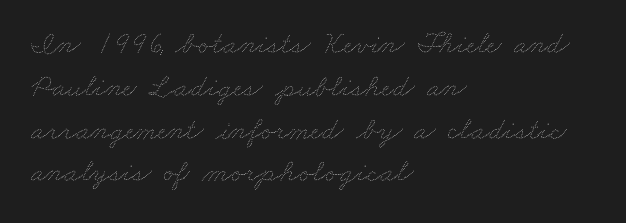
Q: Is the text bold? A: No.
Q: Is the text underlined? A: No.
Q: How is the paragraph aligned? A: Left-aligned.
Q: Is the spacing between letters normal or unusually wide? A: Normal.
Q: Is the spacing between lines tight, normal or loose? A: Normal.
Q: Width (condensed, normal, or wide)? A: Wide.
Q: Stroke contrast? A: Medium.
Q: x-height? A: Small.
Q: Monospaced? A: No.
